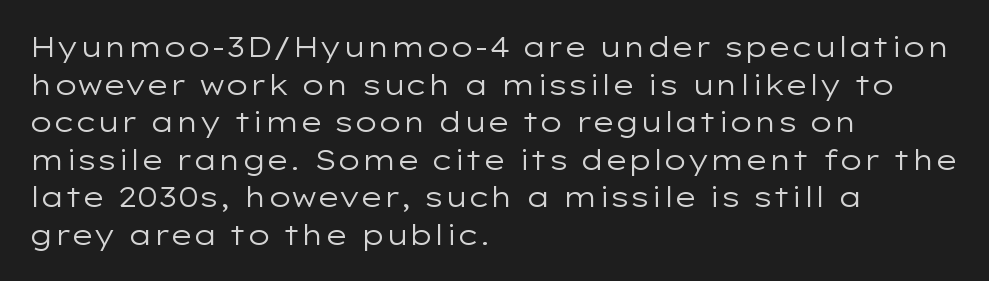
Q: Is the text bold? A: No.
Q: Is the text italic (slanted)? A: No, it is upright.
Q: Is the typeface a serif or a sans-serif typeface? A: Sans-serif.
Q: Is the text underlined? A: No.
Q: How is the paragraph aligned? A: Left-aligned.
Q: Is the spacing between letters normal or unusually wide? A: Normal.
Q: Is the spacing between lines tight, normal or loose? A: Normal.
Q: Width (condensed, normal, or wide)? A: Wide.
Q: Stroke contrast? A: Low.
Q: x-height? A: Medium.
Q: Monospaced? A: No.
